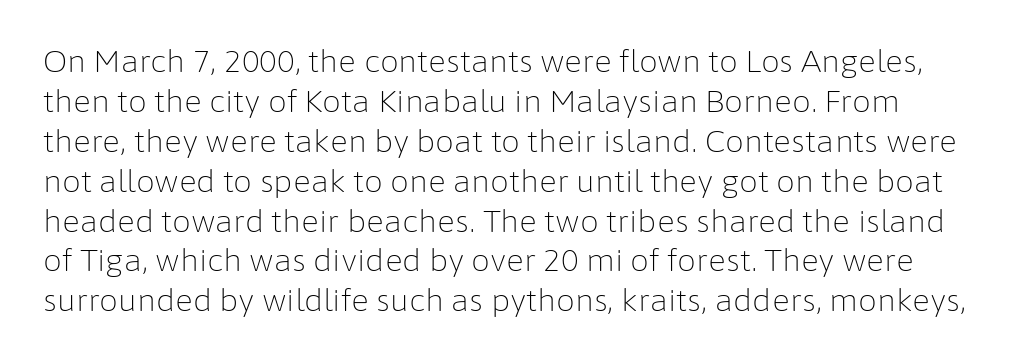
The weight would be labelled regular, book, light, or lighter still. Caption: standard tracking, unaltered. The line-height multiplier appears to be the usual default. Lines of text with bare space underneath.
